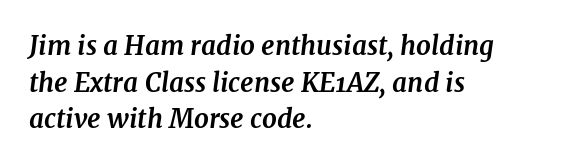
The image shows 26 px bold type, italic (leaning right); set left-aligned, normal line spacing (1.41x), normal letter spacing, not underlined.
